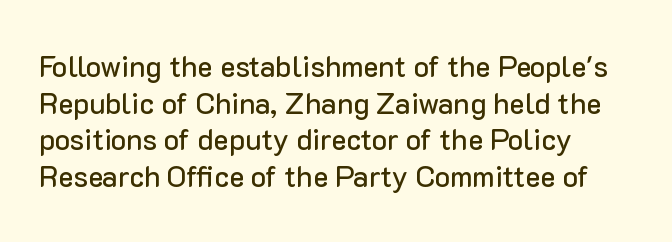
Q: Is the text italic (slanted)? A: No, it is upright.
Q: Is the typeface a serif or a sans-serif typeface? A: Sans-serif.
Q: Is the text underlined? A: No.
Q: How is the paragraph aligned? A: Left-aligned.
Q: Is the spacing between letters normal or unusually wide? A: Normal.
Q: Is the spacing between lines tight, normal or loose? A: Normal.
Q: Width (condensed, normal, or wide)? A: Normal.
Q: Stroke contrast? A: Low.
Q: x-height? A: Medium.
Q: Monospaced? A: No.
